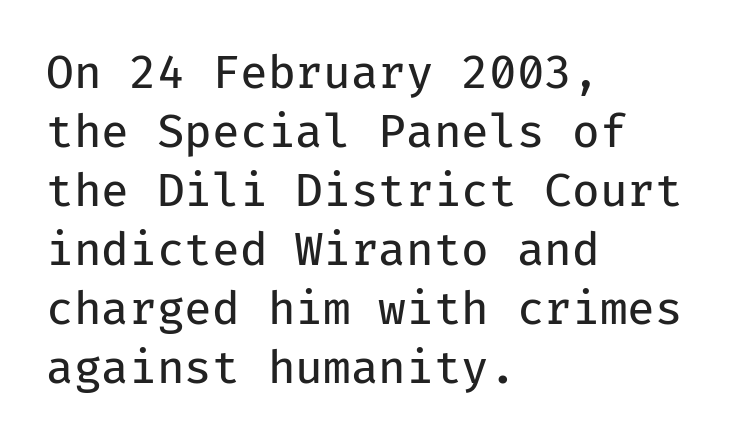
Q: Is the text bold? A: No.
Q: Is the text italic (slanted)? A: No, it is upright.
Q: Is the typeface a serif or a sans-serif typeface? A: Sans-serif.
Q: Is the text underlined? A: No.
Q: How is the paragraph aligned? A: Left-aligned.
Q: Is the spacing between letters normal or unusually wide? A: Normal.
Q: Is the spacing between lines tight, normal or loose? A: Normal.
Q: Width (condensed, normal, or wide)? A: Normal.
Q: Stroke contrast? A: Low.
Q: x-height? A: Medium.
Q: Monospaced? A: Yes.
